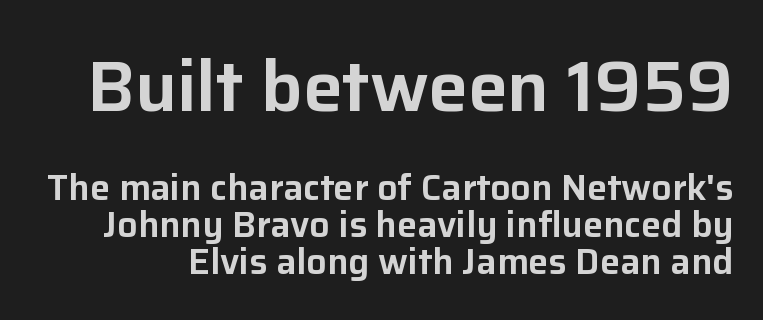
Underline: absent. Each letter keeps its own natural width here, so spacing adapts to shape. No extra tracking has been applied to these lines. Font category for this specimen: sans-serif. The vertical gap from one line to the next is small.
